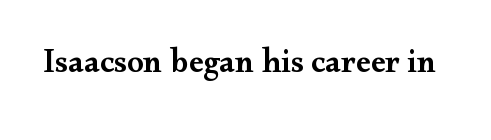
Q: Is the text bold? A: Semi-bold.
Q: Is the text italic (slanted)? A: No, it is upright.
Q: Is the typeface a serif or a sans-serif typeface? A: Serif.
Q: Is the text underlined? A: No.
Q: Is the spacing between letters normal or unusually wide? A: Normal.
Q: Width (condensed, normal, or wide)? A: Wide.
Q: Stroke contrast? A: Medium.
Q: x-height? A: Small.
Q: Monospaced? A: No.
